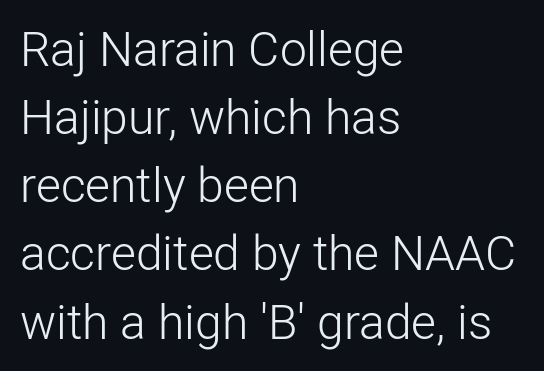
Q: Is the text bold? A: No.
Q: Is the text italic (slanted)? A: No, it is upright.
Q: Is the typeface a serif or a sans-serif typeface? A: Sans-serif.
Q: Is the text underlined? A: No.
Q: How is the paragraph aligned? A: Left-aligned.
Q: Is the spacing between letters normal or unusually wide? A: Normal.
Q: Is the spacing between lines tight, normal or loose? A: Normal.
Q: Width (condensed, normal, or wide)? A: Normal.
Q: Stroke contrast? A: Low.
Q: x-height? A: Medium.
Q: Monospaced? A: No.
